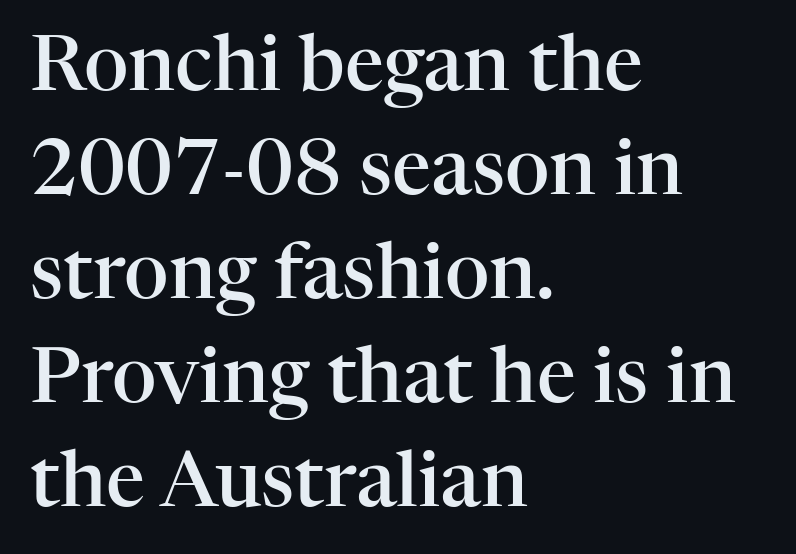
Q: Is the text bold? A: Semi-bold.
Q: Is the text italic (slanted)? A: No, it is upright.
Q: Is the typeface a serif or a sans-serif typeface? A: Serif.
Q: Is the text underlined? A: No.
Q: How is the paragraph aligned? A: Left-aligned.
Q: Is the spacing between letters normal or unusually wide? A: Normal.
Q: Is the spacing between lines tight, normal or loose? A: Normal.
Q: Width (condensed, normal, or wide)? A: Normal.
Q: Stroke contrast? A: High.
Q: x-height? A: Medium.
Q: Monospaced? A: No.
